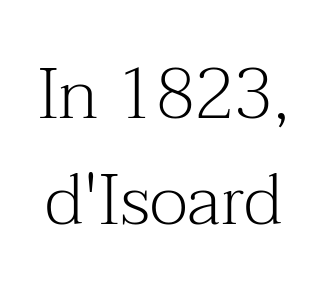
The typeface chosen for these lines features serifs. You can tell it's not italic because the verticals are truly vertical. Here the designer chose a conventional face with non-uniform glyph widths. Compared with a typical body face, this is equally light or lighter still.
